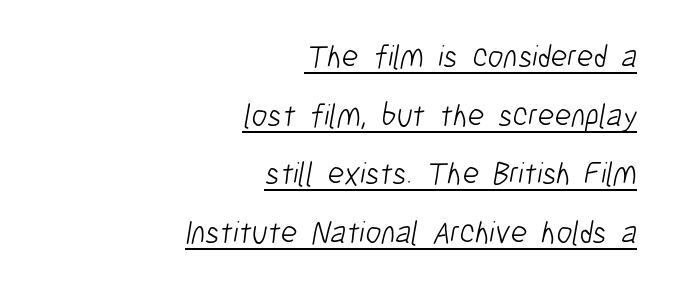
Q: Is the text bold? A: No.
Q: Is the typeface a serif or a sans-serif typeface? A: Sans-serif.
Q: Is the text underlined? A: Yes.
Q: How is the paragraph aligned? A: Right-aligned.
Q: Is the spacing between letters normal or unusually wide? A: Normal.
Q: Width (condensed, normal, or wide)? A: Condensed.
Q: Stroke contrast? A: Low.
Q: x-height? A: Medium.
Q: Monospaced? A: No.
